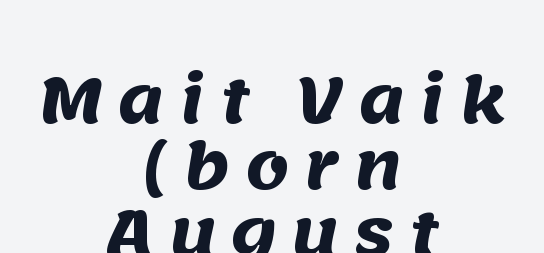
Q: Is the text bold? A: Yes.
Q: Is the typeface a serif or a sans-serif typeface? A: Sans-serif.
Q: Is the text underlined? A: No.
Q: How is the paragraph aligned? A: Centered.
Q: Is the spacing between letters normal or unusually wide? A: Unusually wide.
Q: Is the spacing between lines tight, normal or loose? A: Tight.
Q: Width (condensed, normal, or wide)? A: Normal.
Q: Stroke contrast? A: Medium.
Q: x-height? A: Large.
Q: Monospaced? A: No.
